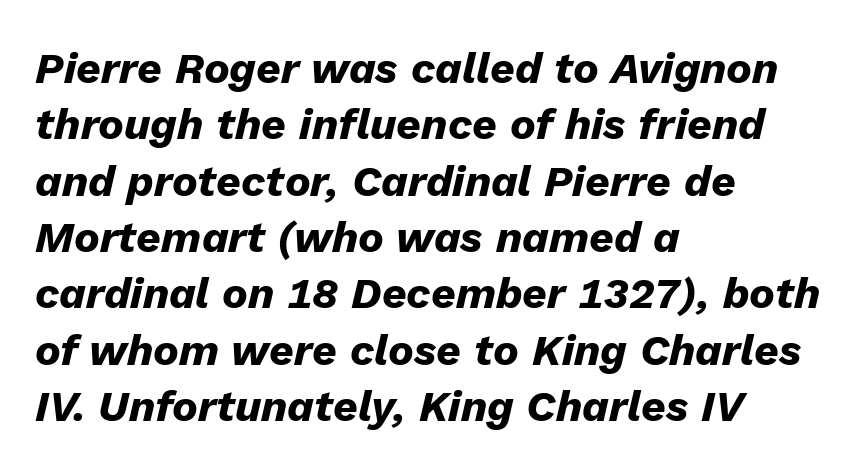
Is this a fixed-width face? No — the glyphs have proportional, varying widths. Nobody drew a line under any word here. The block of text has a typical density, with ordinary space between rows. Tracking here is standard; glyphs follow each other at the usual distance. The ragged edge is on the right, which tells us the setting is flush left.
